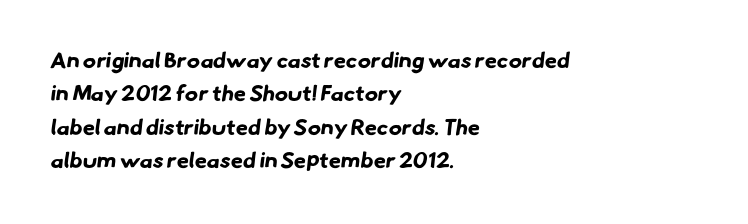
Caption: multi-line text, flush left, ragged right. A clean baseline with only descenders dipping below it. Inter-character spacing is left at the font's built-in metrics. Set as a true bold cut, around the 700 mark. The designer left line spacing at the default.
